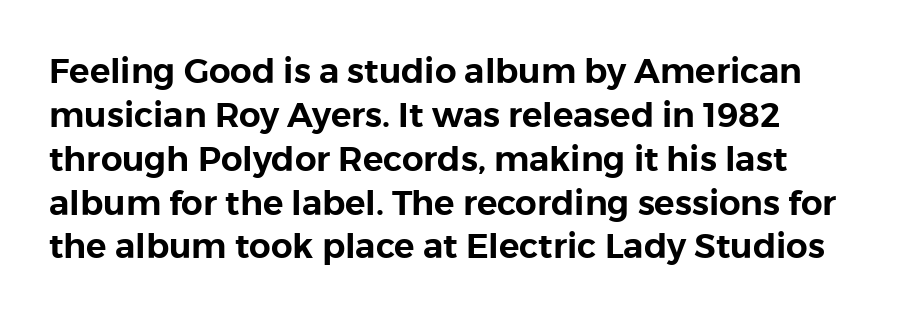
The image shows 34 px sans-serif type, upright; set normal line spacing (1.29x), normal letter spacing, not underlined; low stroke contrast and a medium x-height.
